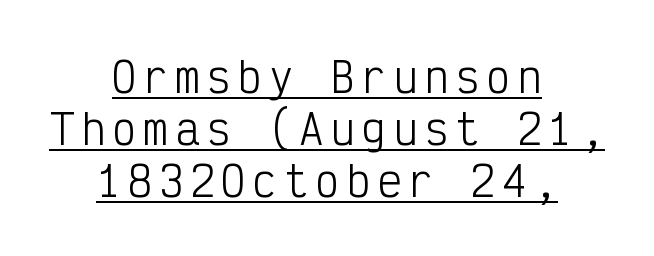
The image shows 41 px light, condensed sans-serif type, upright, monospaced; set centered, normal line spacing (1.27x), underlined; low stroke contrast and a medium x-height.
